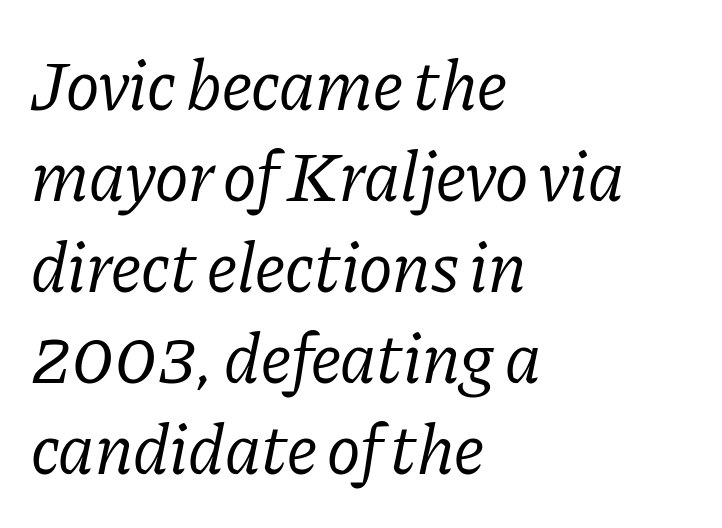
Q: Is the text bold? A: No.
Q: Is the text italic (slanted)? A: Yes, it leans right by about 11 degrees.
Q: Is the typeface a serif or a sans-serif typeface? A: Serif.
Q: Is the text underlined? A: No.
Q: How is the paragraph aligned? A: Left-aligned.
Q: Is the spacing between letters normal or unusually wide? A: Normal.
Q: Is the spacing between lines tight, normal or loose? A: Normal.
Q: Width (condensed, normal, or wide)? A: Normal.
Q: Stroke contrast? A: Low.
Q: x-height? A: Medium.
Q: Monospaced? A: No.
